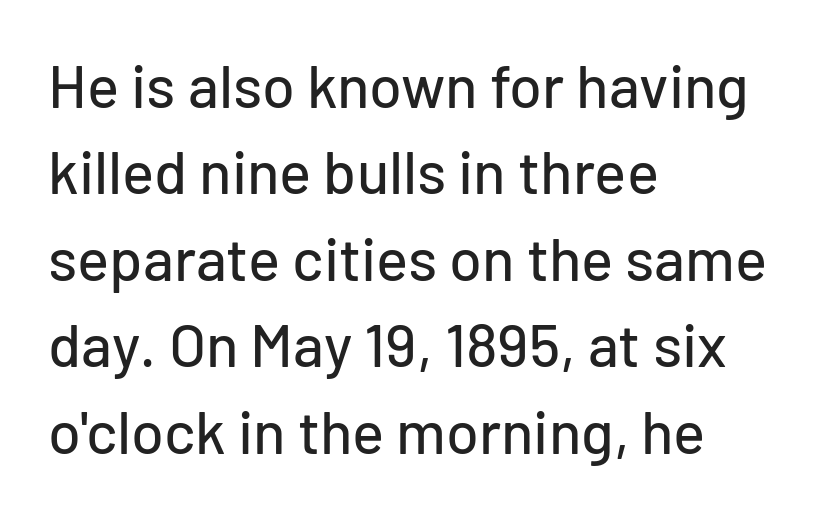
The image shows 60 px sans-serif type, upright; set left-aligned, normal line spacing (1.44x), normal letter spacing, not underlined; low stroke contrast and a medium x-height.
